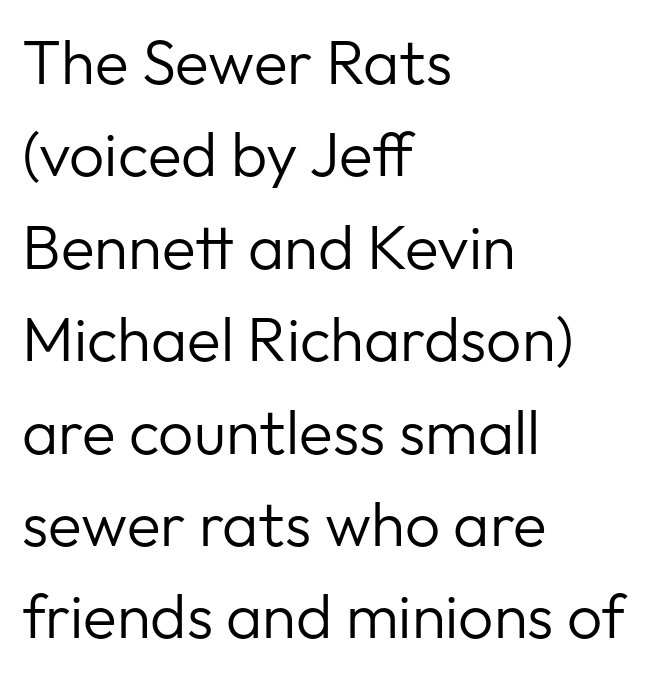
Q: Is the text bold? A: No.
Q: Is the text italic (slanted)? A: No, it is upright.
Q: Is the typeface a serif or a sans-serif typeface? A: Sans-serif.
Q: Is the text underlined? A: No.
Q: How is the paragraph aligned? A: Left-aligned.
Q: Is the spacing between letters normal or unusually wide? A: Normal.
Q: Is the spacing between lines tight, normal or loose? A: Normal.
Q: Width (condensed, normal, or wide)? A: Normal.
Q: Stroke contrast? A: Low.
Q: x-height? A: Medium.
Q: Monospaced? A: No.
